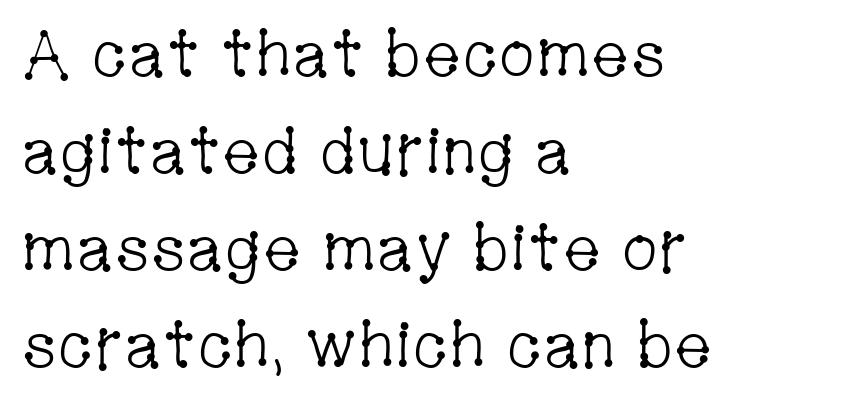
You could not count columns in this text — the font is proportionally spaced. A typesetter would call this leading conventional body-copy spacing. Notice how the passage keeps a crisp vertical edge on the left only. Small tapered or slab feet sit at the stroke ends, so this counts as serif. Summary of weight: not heavy and not bold.
